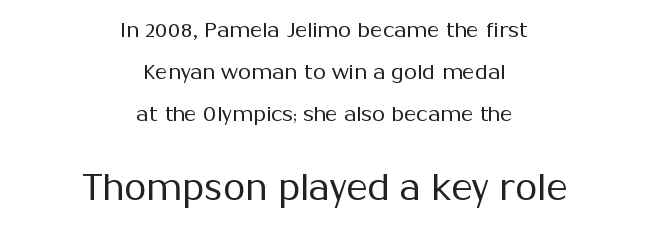
Q: Is the text bold? A: No.
Q: Is the text italic (slanted)? A: No, it is upright.
Q: Is the typeface a serif or a sans-serif typeface? A: Sans-serif.
Q: Is the text underlined? A: No.
Q: How is the paragraph aligned? A: Centered.
Q: Is the spacing between letters normal or unusually wide? A: Normal.
Q: Is the spacing between lines tight, normal or loose? A: Loose.
Q: Which block of text is set in a larger size, the first (top) or the second (bottom)? A: The second (bottom) one.
Q: Width (condensed, normal, or wide)? A: Normal.
Q: Stroke contrast? A: Medium.
Q: x-height? A: Medium.
Q: Monospaced? A: No.
